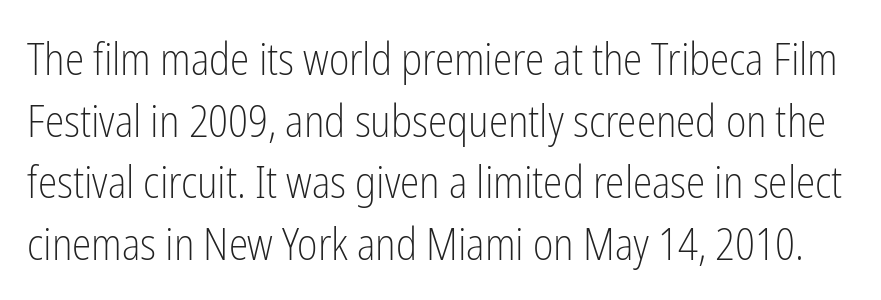
Q: Is the text bold? A: No.
Q: Is the text italic (slanted)? A: No, it is upright.
Q: Is the typeface a serif or a sans-serif typeface? A: Sans-serif.
Q: Is the text underlined? A: No.
Q: Is the spacing between letters normal or unusually wide? A: Normal.
Q: Is the spacing between lines tight, normal or loose? A: Normal.
Q: Width (condensed, normal, or wide)? A: Condensed.
Q: Stroke contrast? A: Low.
Q: x-height? A: Medium.
Q: Monospaced? A: No.
